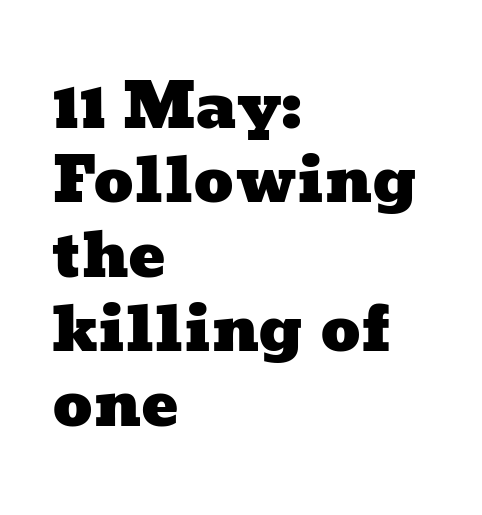
The image shows 62 px wide type; set left-aligned, line spacing 1.2x, normal letter spacing, not underlined; low stroke contrast and a medium x-height.
